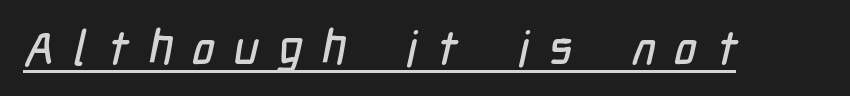
The image shows 49 px condensed sans-serif type; set unusually wide letter spacing (+0.39 em), underlined; low stroke contrast and a medium x-height.
